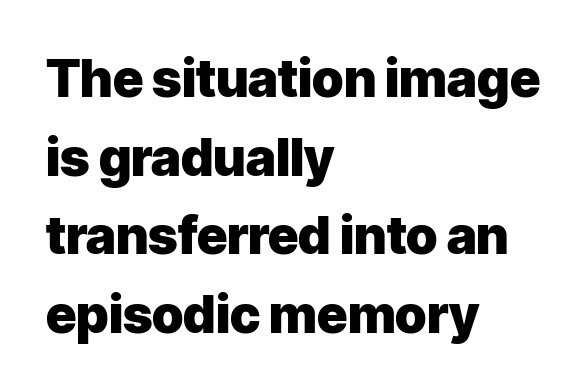
Q: Is the text bold? A: Yes.
Q: Is the text italic (slanted)? A: No, it is upright.
Q: Is the typeface a serif or a sans-serif typeface? A: Sans-serif.
Q: Is the text underlined? A: No.
Q: How is the paragraph aligned? A: Left-aligned.
Q: Is the spacing between letters normal or unusually wide? A: Normal.
Q: Is the spacing between lines tight, normal or loose? A: Normal.
Q: Width (condensed, normal, or wide)? A: Normal.
Q: Stroke contrast? A: Low.
Q: x-height? A: Medium.
Q: Monospaced? A: No.
